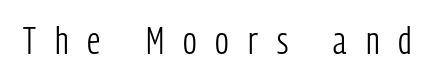
These lines are rendered in a variable-pitch font. The strokes are not fattened; the text isn't bold. This rendering employs a face without finishing strokes, i.e., a sans-serif. Style check: upright.
